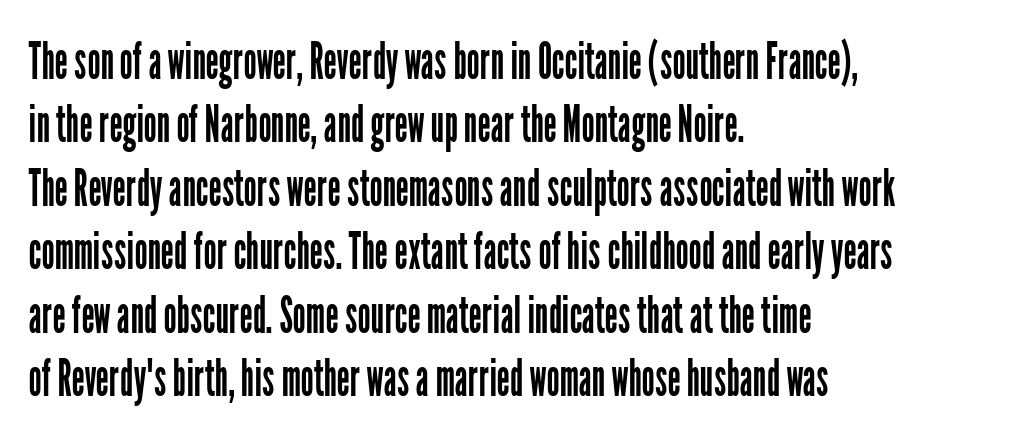
Q: Is the text bold? A: No.
Q: Is the text italic (slanted)? A: No, it is upright.
Q: Is the typeface a serif or a sans-serif typeface? A: Sans-serif.
Q: Is the text underlined? A: No.
Q: How is the paragraph aligned? A: Left-aligned.
Q: Is the spacing between letters normal or unusually wide? A: Normal.
Q: Width (condensed, normal, or wide)? A: Condensed.
Q: Stroke contrast? A: Low.
Q: x-height? A: Medium.
Q: Monospaced? A: No.
